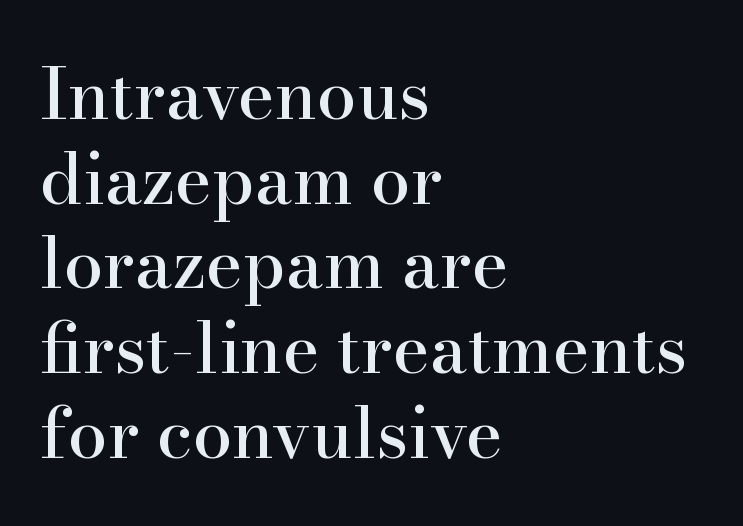
The image shows 70 px serif type, upright; set left-aligned, line spacing 1.21x, normal letter spacing, not underlined; high stroke contrast and a small x-height.
